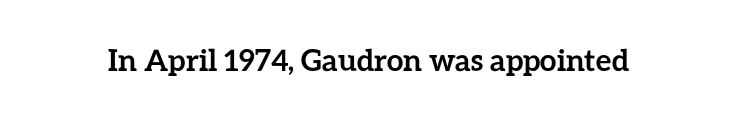
The image shows 30 px semibold type, upright; set normal letter spacing, not underlined; low stroke contrast and a medium x-height.
